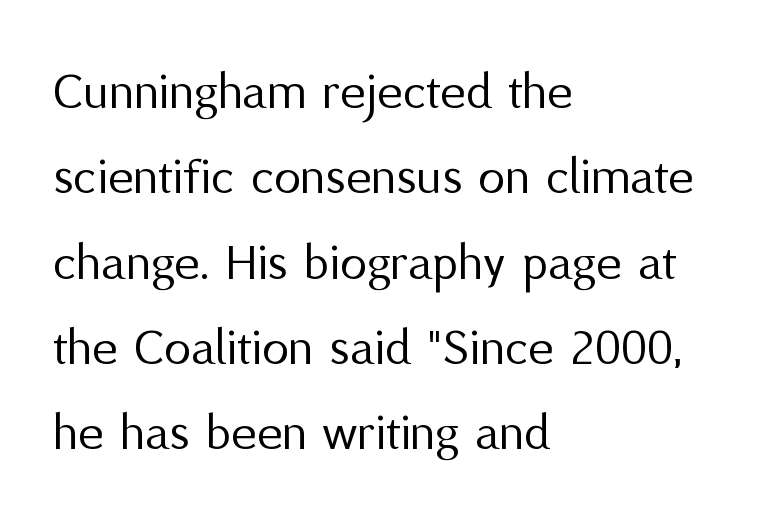
The image shows 54 px regular-weight sans-serif type, upright; set left-aligned, normal line spacing (1.58x), normal letter spacing, not underlined; medium stroke contrast and a medium x-height.
